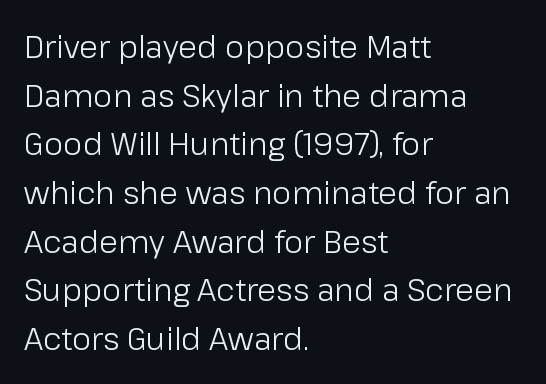
The image shows 31 px light sans-serif type, upright; set left-aligned, normal line spacing (1.57x), normal letter spacing, not underlined; low stroke contrast and a medium x-height.
